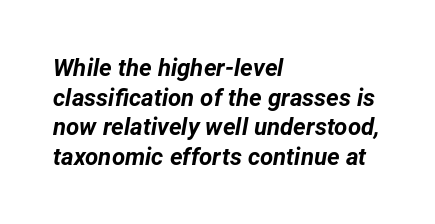
The image shows 24 px bold type, italic (leaning right); set left-aligned, line spacing 1.23x, normal letter spacing, not underlined.
